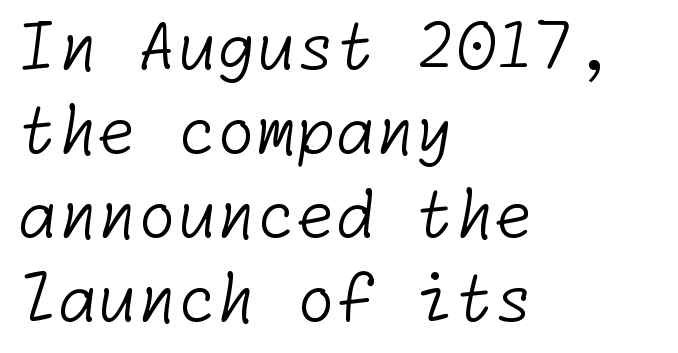
Q: Is the text bold? A: No.
Q: Is the typeface a serif or a sans-serif typeface? A: Sans-serif.
Q: Is the text underlined? A: No.
Q: How is the paragraph aligned? A: Left-aligned.
Q: Is the spacing between letters normal or unusually wide? A: Normal.
Q: Is the spacing between lines tight, normal or loose? A: Normal.
Q: Width (condensed, normal, or wide)? A: Normal.
Q: Stroke contrast? A: Low.
Q: x-height? A: Medium.
